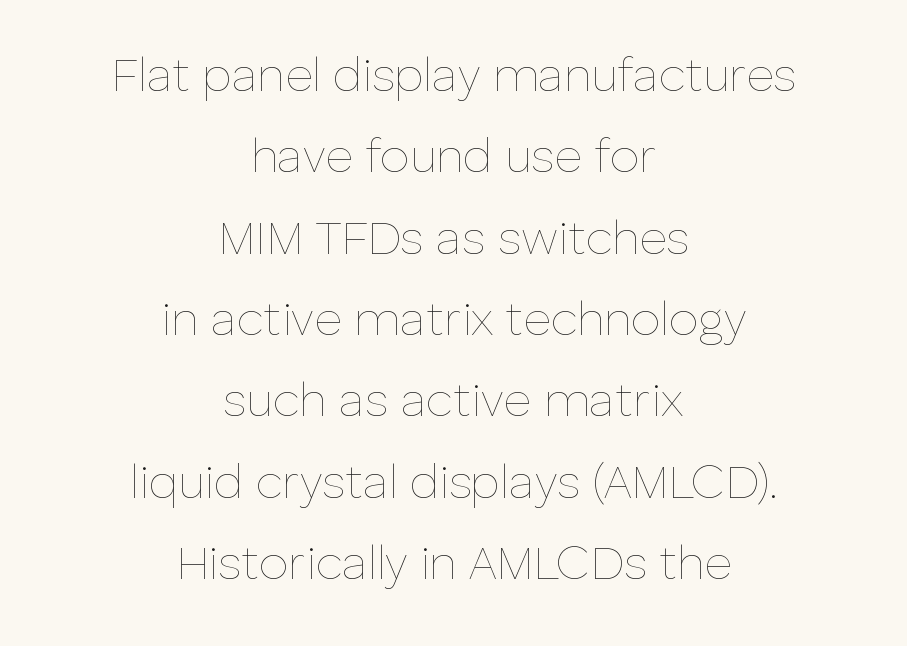
The rendering uses natural spacing where letterforms have individual widths. Visually the block forms a symmetrical silhouette, jagged on both flanks. Compared with typical body copy, the letter spacing here is the same. Posture: straight, roman, zero tilt.
